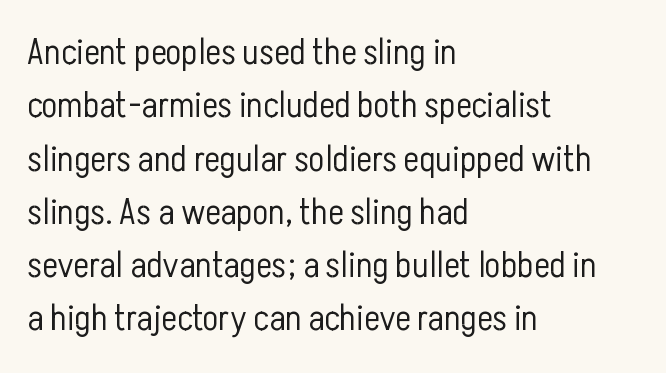
Q: Is the text bold? A: No.
Q: Is the text italic (slanted)? A: No, it is upright.
Q: Is the typeface a serif or a sans-serif typeface? A: Sans-serif.
Q: Is the text underlined? A: No.
Q: How is the paragraph aligned? A: Left-aligned.
Q: Is the spacing between letters normal or unusually wide? A: Normal.
Q: Is the spacing between lines tight, normal or loose? A: Normal.
Q: Width (condensed, normal, or wide)? A: Condensed.
Q: Stroke contrast? A: Low.
Q: x-height? A: Medium.
Q: Monospaced? A: No.
